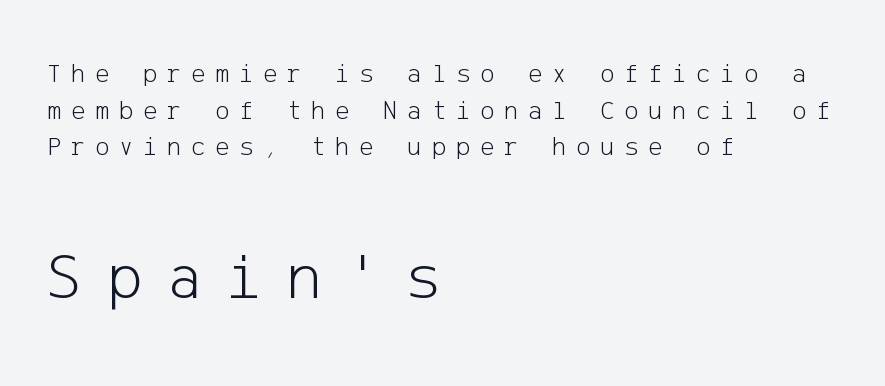
{"serif": "no", "italic": "no", "bold": "no", "weight": "light", "width": "normal", "stroke_contrast": "low", "x_height": "medium", "underline": "no", "align": "left", "line_spacing": "normal", "line_spacing_ratio": 1.36, "letter_spacing": "wide", "letter_spacing_em": 0.36, "larger_block": "second", "size_ratio": 2.48, "glyph_px": 67}
